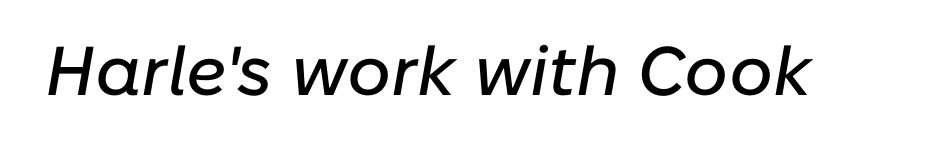
Q: Is the text italic (slanted)? A: Yes, it leans right by about 10 degrees.
Q: Is the text underlined? A: No.
Q: Is the spacing between letters normal or unusually wide? A: Normal.
Q: Width (condensed, normal, or wide)? A: Normal.
Q: Stroke contrast? A: Low.
Q: x-height? A: Medium.
Q: Monospaced? A: No.
